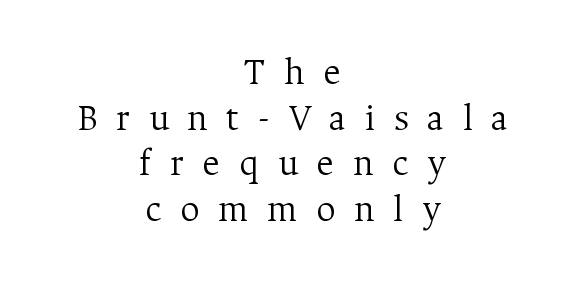
The image shows 38 px light serif type, upright; set centered, line spacing 1.2x, unusually wide letter spacing (+0.49 em), not underlined; medium stroke contrast and a medium x-height.
